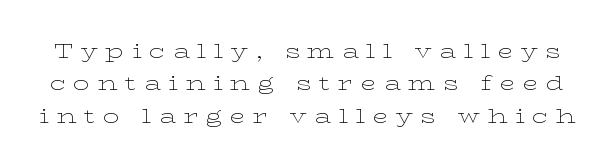
{"italic": "no", "bold": "no", "underline": "no", "line_spacing": "normal", "line_spacing_ratio": 1.62, "letter_spacing": "wide", "letter_spacing_em": 0.39, "glyph_px": 20}
